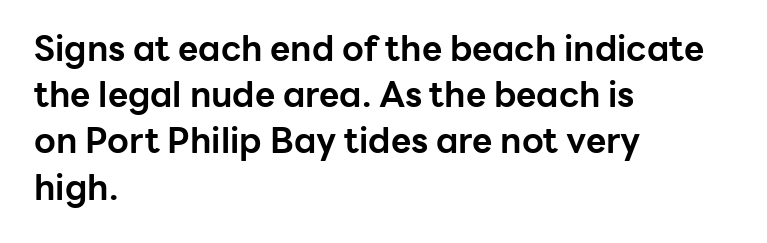
{"serif": "no", "italic": "no", "bold": "yes", "weight": "bold", "width": "normal", "stroke_contrast": "low", "x_height": "medium", "monospaced": "no", "underline": "no", "align": "left", "line_spacing": "normal", "line_spacing_ratio": 1.32, "letter_spacing": "normal", "letter_spacing_em": 0.0, "glyph_px": 35}
